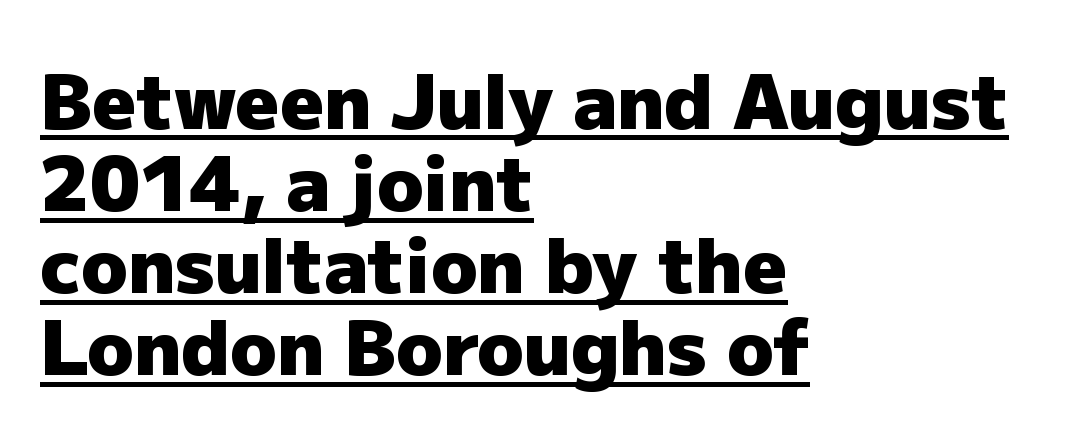
Is the block centered? No — it sits flush against the left margin. Italic: no, the glyphs are upright roman. This is sans-serif lettering, the kind often seen on screens and signage. Compared with typical body copy, the letter spacing here is the same. The space between consecutive lines is stingy. Glance below the letters and you will spot a drawn line.
